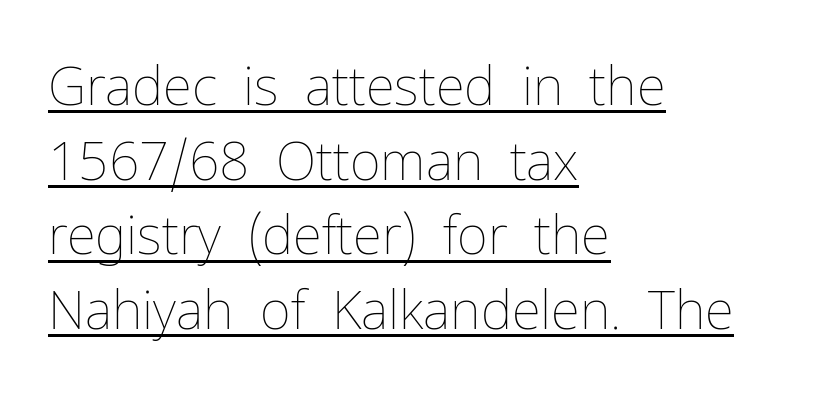
Tracking here is standard; glyphs follow each other at the usual distance. Alignment: flush left. This sample has the flowing, uneven cadence of proportional lettering. The letters stand straight up with perfectly vertical stems. No chunkiness to these letters — they're not bold.
